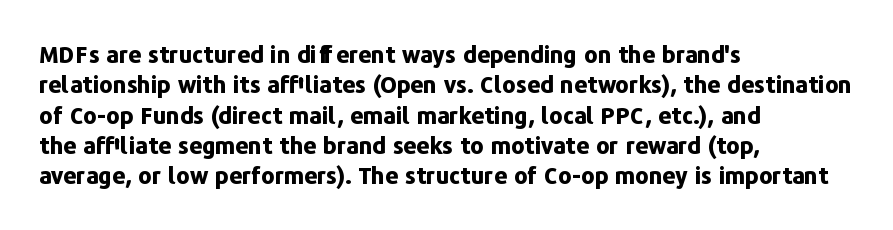
Q: Is the text bold? A: Yes.
Q: Is the text italic (slanted)? A: No, it is upright.
Q: Is the text underlined? A: No.
Q: How is the paragraph aligned? A: Left-aligned.
Q: Is the spacing between letters normal or unusually wide? A: Normal.
Q: Is the spacing between lines tight, normal or loose? A: Normal.
